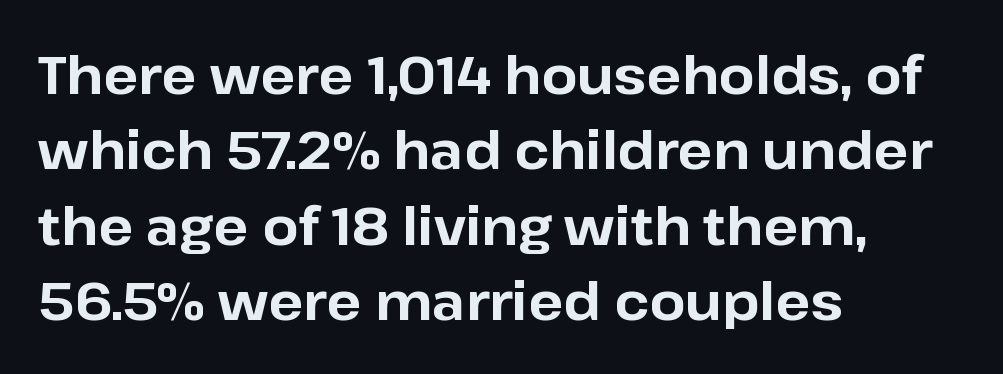
The lines are quadded left. Varying glyph widths throughout — classic text-font behaviour. Is the letter spacing exaggerated? No — it looks like the ordinary default. Notice how the stems are strictly vertical — no italics here.
